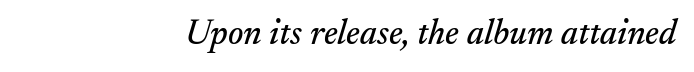
The image shows 35 px serif type, italic (leaning right); set right-aligned, normal letter spacing, not underlined; medium stroke contrast and a small x-height.
